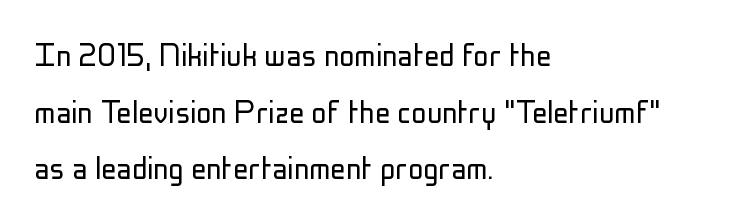
The image shows 38 px light, condensed sans-serif type, upright; set left-aligned, normal line spacing (1.49x), normal letter spacing, not underlined; low stroke contrast and a medium x-height.
